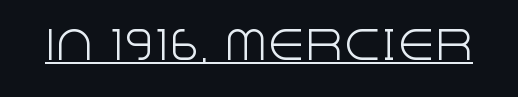
Q: Is the text bold? A: No.
Q: Is the text italic (slanted)? A: No, it is upright.
Q: Is the typeface a serif or a sans-serif typeface? A: Sans-serif.
Q: Is the text underlined? A: Yes.
Q: Is the spacing between letters normal or unusually wide? A: Normal.
Q: Width (condensed, normal, or wide)? A: Normal.
Q: x-height? A: Large.
Q: Monospaced? A: No.
